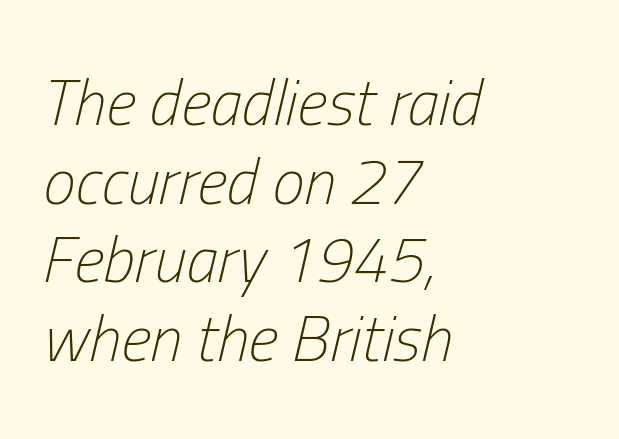
Q: Is the text bold? A: No.
Q: Is the text italic (slanted)? A: Yes, it leans right by about 13 degrees.
Q: Is the text underlined? A: No.
Q: How is the paragraph aligned? A: Left-aligned.
Q: Is the spacing between letters normal or unusually wide? A: Normal.
Q: Width (condensed, normal, or wide)? A: Condensed.
Q: Stroke contrast? A: Low.
Q: x-height? A: Medium.
Q: Monospaced? A: No.
